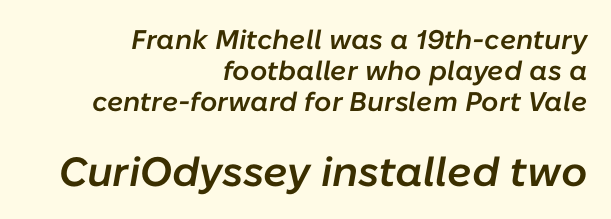
Q: Is the text bold? A: Semi-bold.
Q: Is the text italic (slanted)? A: Yes, it leans right by about 10 degrees.
Q: Is the text underlined? A: No.
Q: How is the paragraph aligned? A: Right-aligned.
Q: Is the spacing between letters normal or unusually wide? A: Normal.
Q: Is the spacing between lines tight, normal or loose? A: Tight.
Q: Which block of text is set in a larger size, the first (top) or the second (bottom)? A: The second (bottom) one.
Q: Width (condensed, normal, or wide)? A: Normal.
Q: Stroke contrast? A: Low.
Q: x-height? A: Medium.
Q: Monospaced? A: No.
